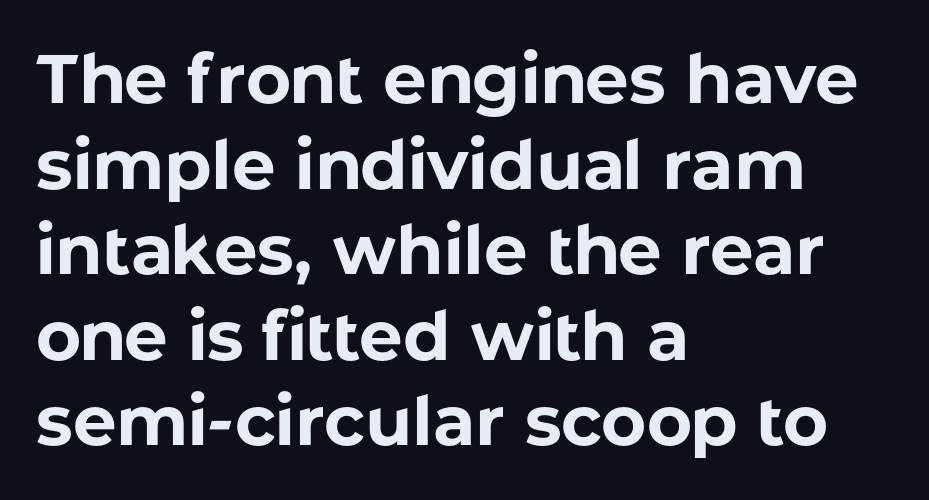
The image shows 69 px bold sans-serif type, upright; set left-aligned, line spacing 1.24x, normal letter spacing, not underlined; low stroke contrast and a medium x-height.
